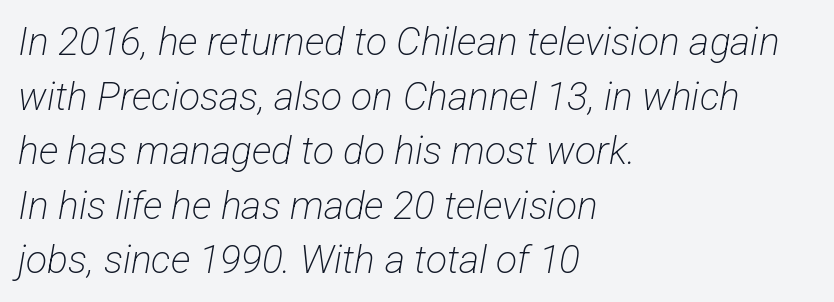
The image shows 39 px light, condensed sans-serif type; set left-aligned, normal line spacing (1.4x), normal letter spacing, not underlined; low stroke contrast and a medium x-height.
